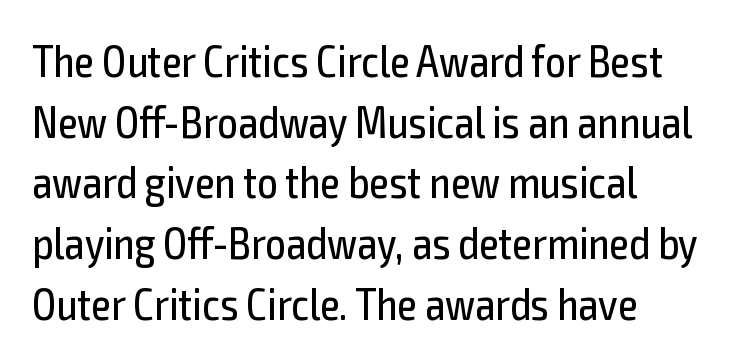
Does the type have serifs? No, each stem ends abruptly. Line spacing here is normal. Tracking here is standard; glyphs follow each other at the usual distance. Has an underline been added? It has not.
